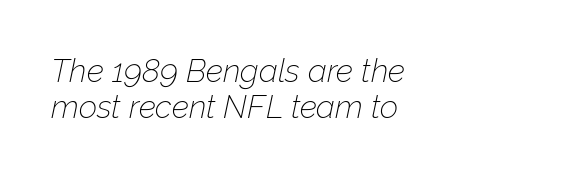
Q: Is the text bold? A: No.
Q: Is the text italic (slanted)? A: Yes, it leans right by about 12 degrees.
Q: Is the text underlined? A: No.
Q: How is the paragraph aligned? A: Left-aligned.
Q: Is the spacing between letters normal or unusually wide? A: Normal.
Q: Is the spacing between lines tight, normal or loose? A: Tight.
Q: Width (condensed, normal, or wide)? A: Normal.
Q: Stroke contrast? A: Low.
Q: x-height? A: Medium.
Q: Monospaced? A: No.
